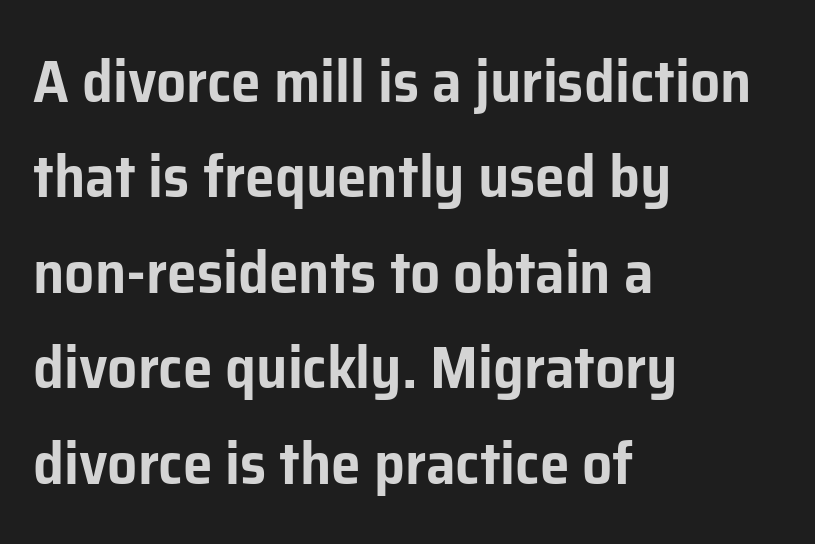
{"serif": "no", "italic": "no", "width": "normal", "stroke_contrast": "low", "x_height": "medium", "monospaced": "no", "underline": "no", "align": "left", "line_spacing": "normal", "line_spacing_ratio": 1.59, "letter_spacing": "normal", "letter_spacing_em": 0.0, "glyph_px": 60}
